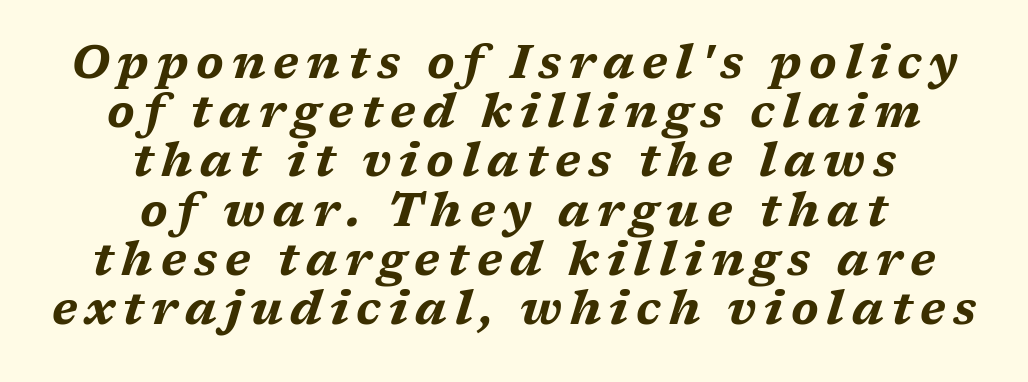
Q: Is the text bold? A: Yes.
Q: Is the text italic (slanted)? A: Yes, it leans right by about 17 degrees.
Q: Is the text underlined? A: No.
Q: How is the paragraph aligned? A: Centered.
Q: Is the spacing between lines tight, normal or loose? A: Tight.
Q: Width (condensed, normal, or wide)? A: Wide.
Q: Stroke contrast? A: Medium.
Q: x-height? A: Medium.
Q: Monospaced? A: No.
